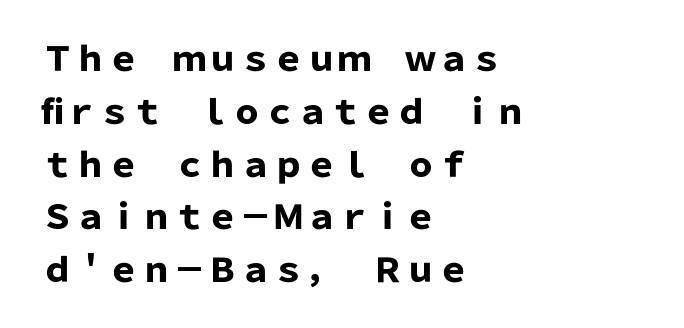
Q: Is the text bold? A: Yes.
Q: Is the text italic (slanted)? A: No, it is upright.
Q: Is the typeface a serif or a sans-serif typeface? A: Sans-serif.
Q: Is the text underlined? A: No.
Q: How is the paragraph aligned? A: Left-aligned.
Q: Is the spacing between letters normal or unusually wide? A: Normal.
Q: Is the spacing between lines tight, normal or loose? A: Normal.
Q: Width (condensed, normal, or wide)? A: Normal.
Q: Stroke contrast? A: Low.
Q: x-height? A: Medium.
Q: Monospaced? A: No.
